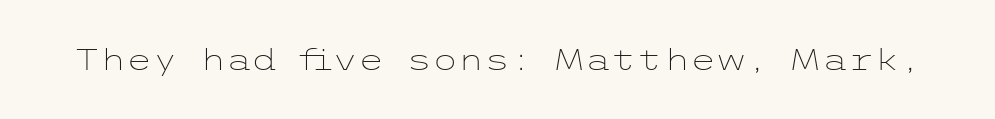
The type is set solid horizontally, with unmodified tracking. Is the stroke heavy? The answer is a plain regular-or-lighter. Ascenders rise straight up at ninety degrees. A sans-serif font was chosen for this passage. A bare baseline throughout the passage.
